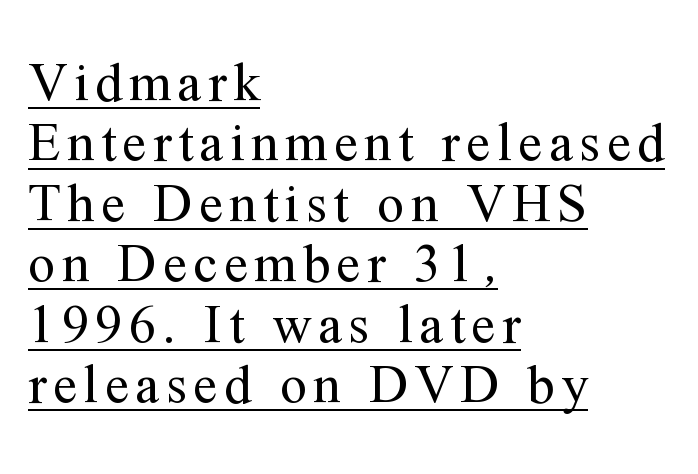
Q: Is the text bold? A: No.
Q: Is the text italic (slanted)? A: No, it is upright.
Q: Is the typeface a serif or a sans-serif typeface? A: Serif.
Q: Is the text underlined? A: Yes.
Q: How is the paragraph aligned? A: Left-aligned.
Q: Is the spacing between lines tight, normal or loose? A: Tight.
Q: Width (condensed, normal, or wide)? A: Normal.
Q: Stroke contrast? A: Medium.
Q: x-height? A: Medium.
Q: Monospaced? A: No.
